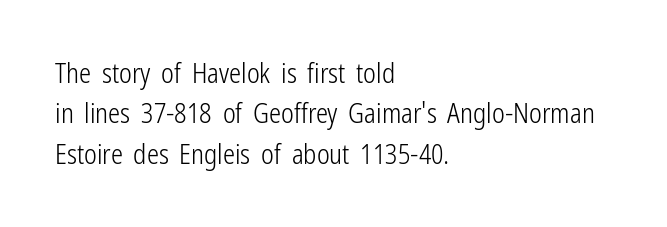
The passage shown stacks its lines at a standard gap. Students, note that the glyphs here touch the page at normal intervals. This reads as an unemphasized weight, regular at the heaviest. Typeset ragged right — the left edge is the straight one. No italicization has been applied; the sample stays upright.
